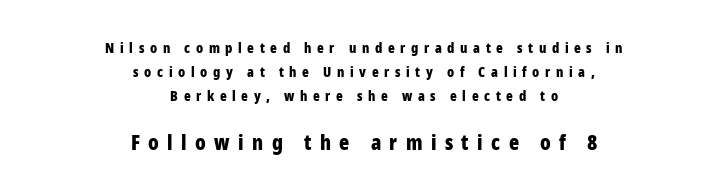
Q: Is the text bold? A: Yes.
Q: Is the text italic (slanted)? A: No, it is upright.
Q: Is the text underlined? A: No.
Q: How is the paragraph aligned? A: Centered.
Q: Is the spacing between letters normal or unusually wide? A: Unusually wide.
Q: Which block of text is set in a larger size, the first (top) or the second (bottom)? A: The second (bottom) one.
